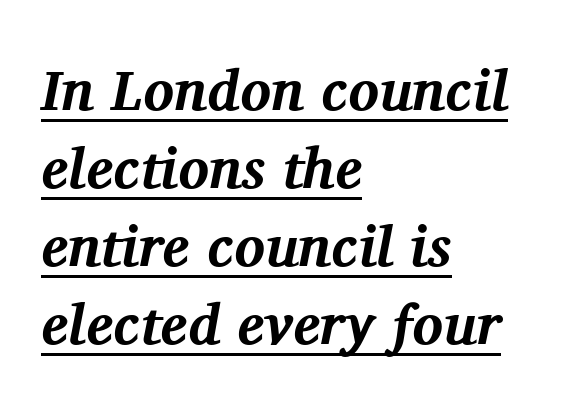
The image shows 57 px bold serif type, italic (leaning right); set left-aligned, normal line spacing (1.37x), normal letter spacing, underlined; medium stroke contrast and a medium x-height.
